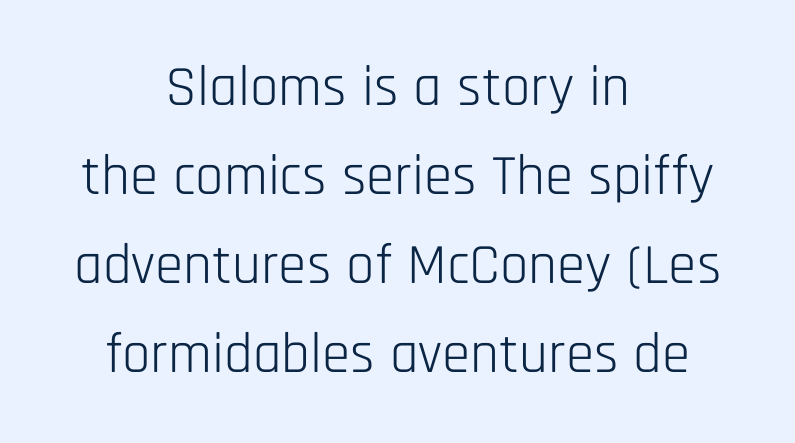
The image shows 57 px light, condensed sans-serif type, upright; set centered, normal line spacing (1.56x), normal letter spacing, not underlined; low stroke contrast and a large x-height.
